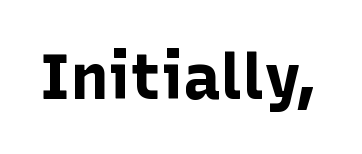
{"serif": "no", "italic": "no", "bold": "yes", "weight": "bold", "width": "normal", "stroke_contrast": "low", "x_height": "medium", "monospaced": "no", "underline": "no", "letter_spacing": "normal", "letter_spacing_em": 0.0, "glyph_px": 63}
